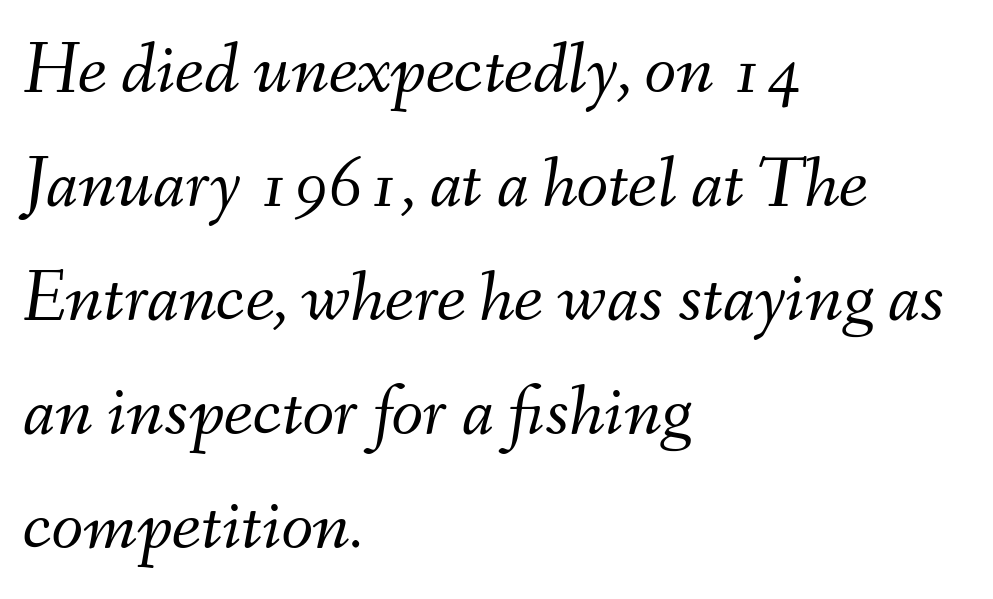
{"italic": "yes", "lean": "right", "slant_degrees": 9, "bold": "no", "weight": "light", "width": "normal", "stroke_contrast": "medium", "x_height": "small", "monospaced": "no", "underline": "no", "align": "left", "line_spacing": "normal", "line_spacing_ratio": 1.56, "letter_spacing": "normal", "letter_spacing_em": 0.0, "glyph_px": 73}
